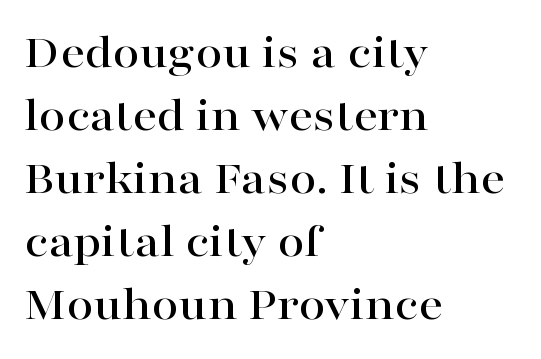
{"serif": "yes", "italic": "no", "width": "wide", "stroke_contrast": "high", "x_height": "medium", "monospaced": "no", "underline": "no", "align": "left", "line_spacing": "normal", "line_spacing_ratio": 1.31, "letter_spacing": "normal", "letter_spacing_em": 0.0, "glyph_px": 48}
